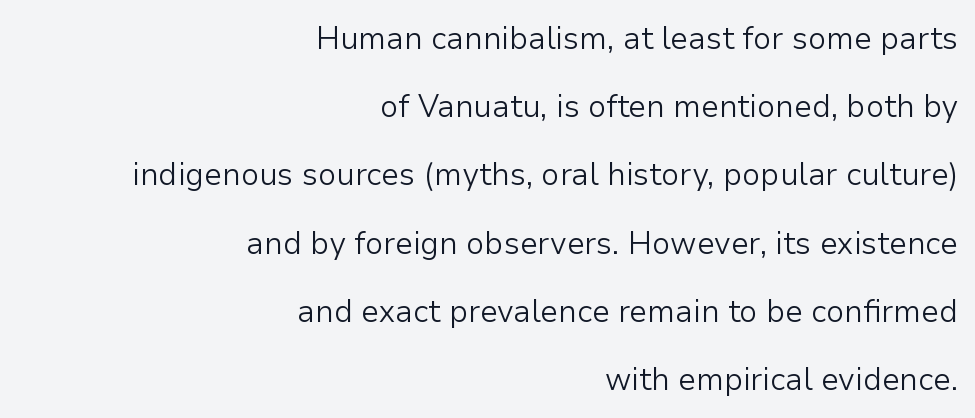
Q: Is the text bold? A: No.
Q: Is the text italic (slanted)? A: No, it is upright.
Q: Is the typeface a serif or a sans-serif typeface? A: Sans-serif.
Q: Is the text underlined? A: No.
Q: How is the paragraph aligned? A: Right-aligned.
Q: Is the spacing between letters normal or unusually wide? A: Normal.
Q: Is the spacing between lines tight, normal or loose? A: Loose.
Q: Width (condensed, normal, or wide)? A: Normal.
Q: Stroke contrast? A: Low.
Q: x-height? A: Medium.
Q: Monospaced? A: No.
